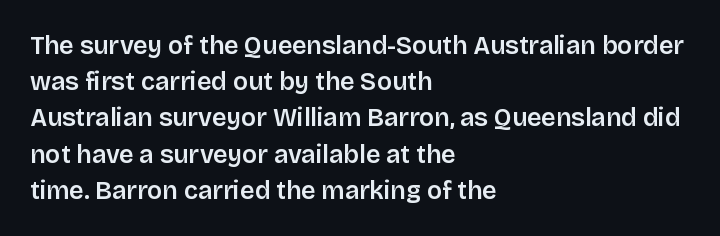
Q: Is the text bold? A: Semi-bold.
Q: Is the text italic (slanted)? A: No, it is upright.
Q: Is the text underlined? A: No.
Q: How is the paragraph aligned? A: Left-aligned.
Q: Is the spacing between letters normal or unusually wide? A: Normal.
Q: Is the spacing between lines tight, normal or loose? A: Normal.
